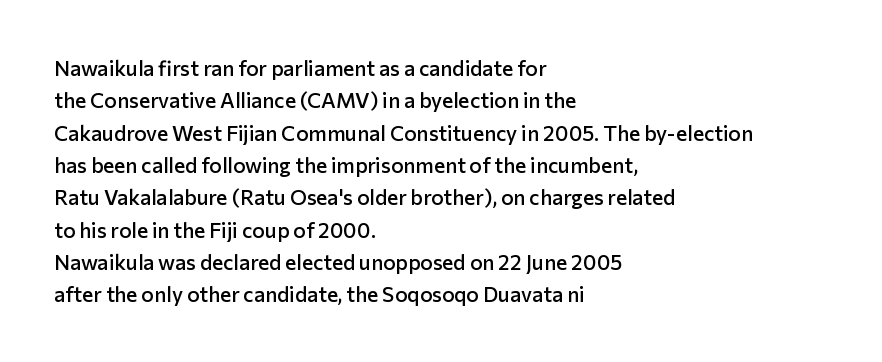
The image shows 21 px text type, upright; set left-aligned, normal line spacing (1.54x), normal letter spacing, not underlined.
